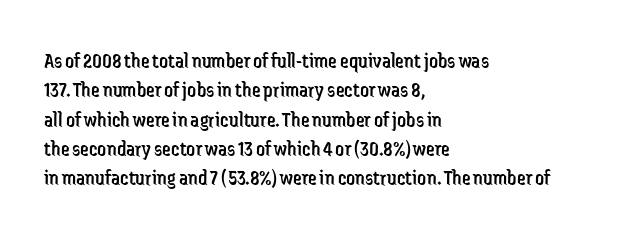
Caption: face not bold, strokes unweighted. Whoever set this chose a conventional vertical rhythm. This sample uses plain, unmodified letter spacing. The lettering stays uniformly vertical, giving the passage a roman look. Rule under the text: the space is simply empty.
